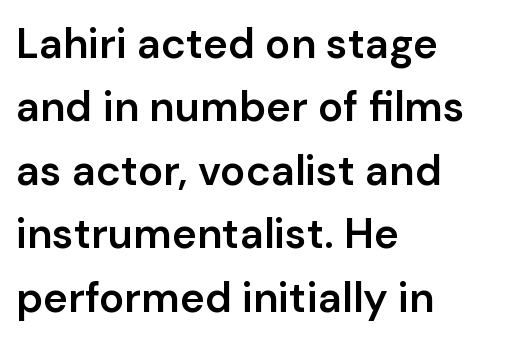
In terms of weight, the rendering is demibold, just under bold. What kind of face is this? One without serifs — a sans. This sample is left-justified, so line endings fall wherever the words run out. The letters stand straight up with perfectly vertical stems. The gaps between neighbouring characters are ordinary and unremarkable. The passage shown is typed in a proportional face where columns would drift.
